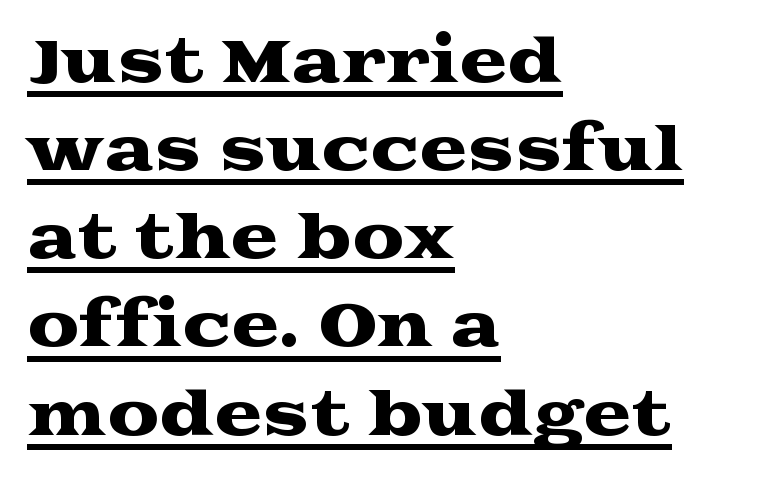
Examine the stroke ends and you'll spot serifs. This rendering uses left alignment, leaving the right contour irregular. Beneath each row of characters lies a ruled line. The space between consecutive lines is moderate.
